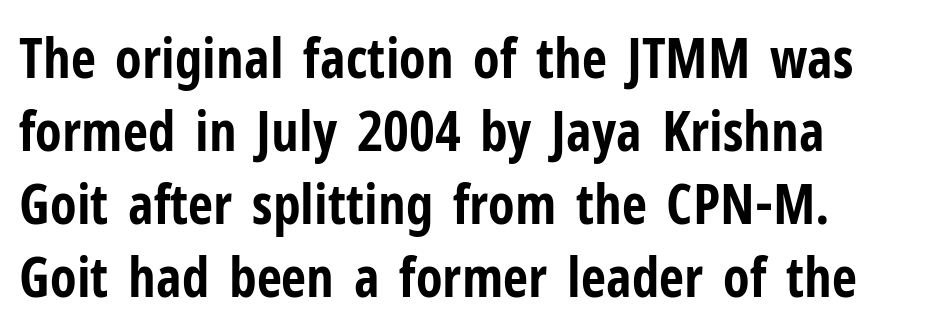
The image shows 55 px bold, condensed sans-serif type, upright; set left-aligned, normal line spacing (1.33x), normal letter spacing, not underlined; low stroke contrast and a medium x-height.
